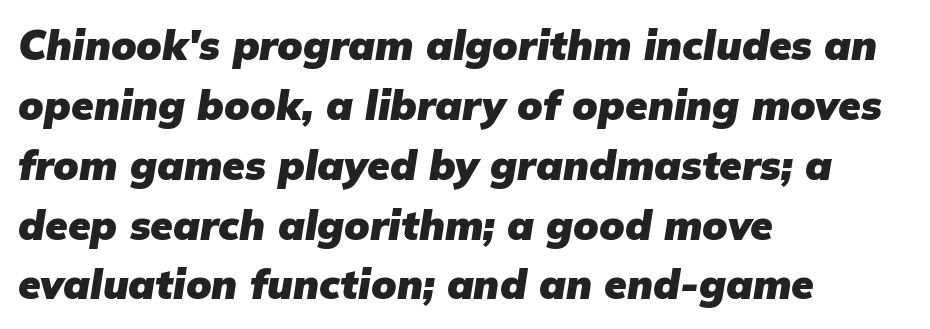
Q: Is the text bold? A: Yes.
Q: Is the text italic (slanted)? A: Yes, it leans right by about 9 degrees.
Q: Is the text underlined? A: No.
Q: How is the paragraph aligned? A: Left-aligned.
Q: Is the spacing between letters normal or unusually wide? A: Normal.
Q: Is the spacing between lines tight, normal or loose? A: Normal.
Q: Width (condensed, normal, or wide)? A: Normal.
Q: Stroke contrast? A: Low.
Q: x-height? A: Medium.
Q: Monospaced? A: No.
